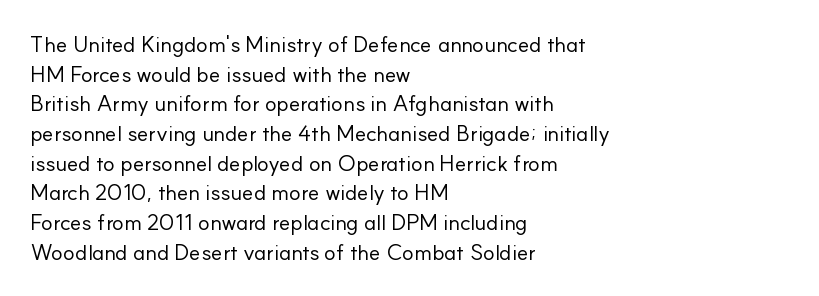
Q: Is the text bold? A: No.
Q: Is the text italic (slanted)? A: No, it is upright.
Q: Is the text underlined? A: No.
Q: How is the paragraph aligned? A: Left-aligned.
Q: Is the spacing between letters normal or unusually wide? A: Normal.
Q: Is the spacing between lines tight, normal or loose? A: Normal.
